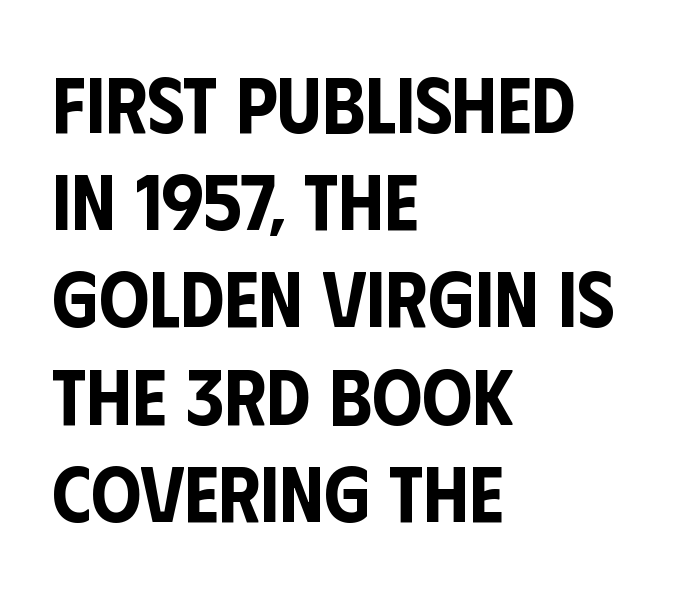
The image shows 79 px condensed sans-serif type, upright; set left-aligned, line spacing 1.23x, normal letter spacing, not underlined; low stroke contrast and a large x-height.
